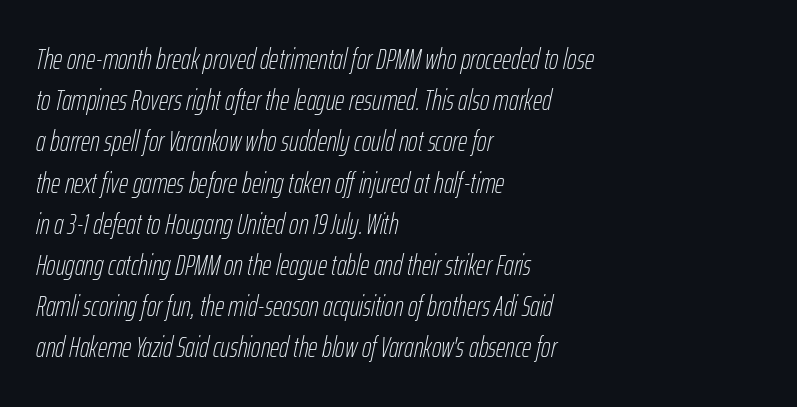
The image shows 29 px thin, condensed type, italic (leaning right); set left-aligned, normal line spacing (1.42x), normal letter spacing, not underlined; low stroke contrast and a medium x-height.
